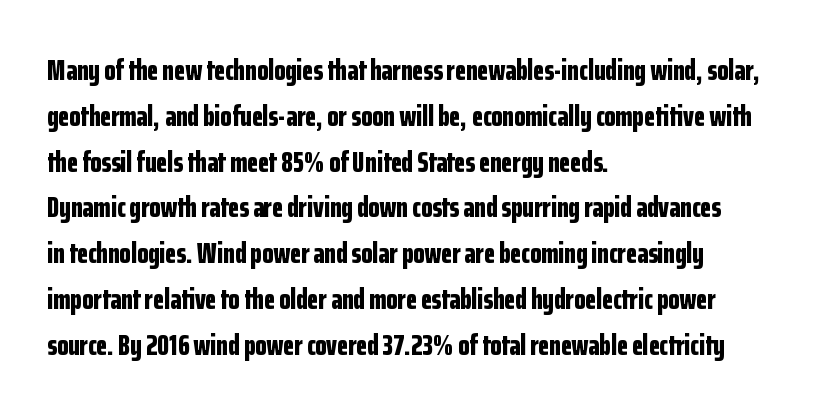
Q: Is the text bold? A: Yes.
Q: Is the text italic (slanted)? A: No, it is upright.
Q: Is the typeface a serif or a sans-serif typeface? A: Sans-serif.
Q: Is the text underlined? A: No.
Q: How is the paragraph aligned? A: Left-aligned.
Q: Is the spacing between letters normal or unusually wide? A: Normal.
Q: Is the spacing between lines tight, normal or loose? A: Normal.
Q: Width (condensed, normal, or wide)? A: Condensed.
Q: Stroke contrast? A: Low.
Q: x-height? A: Medium.
Q: Monospaced? A: No.
